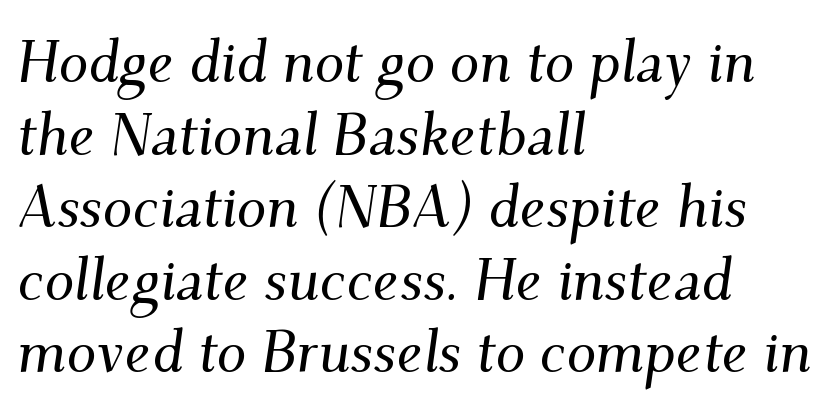
Short note: letters normally spaced. Would a proofreader flag this as italicized? Yes. Where is the straight margin? On the left. Yep, those are serifs on the letters. A typesetter would call this proportional, since set widths differ per character.
